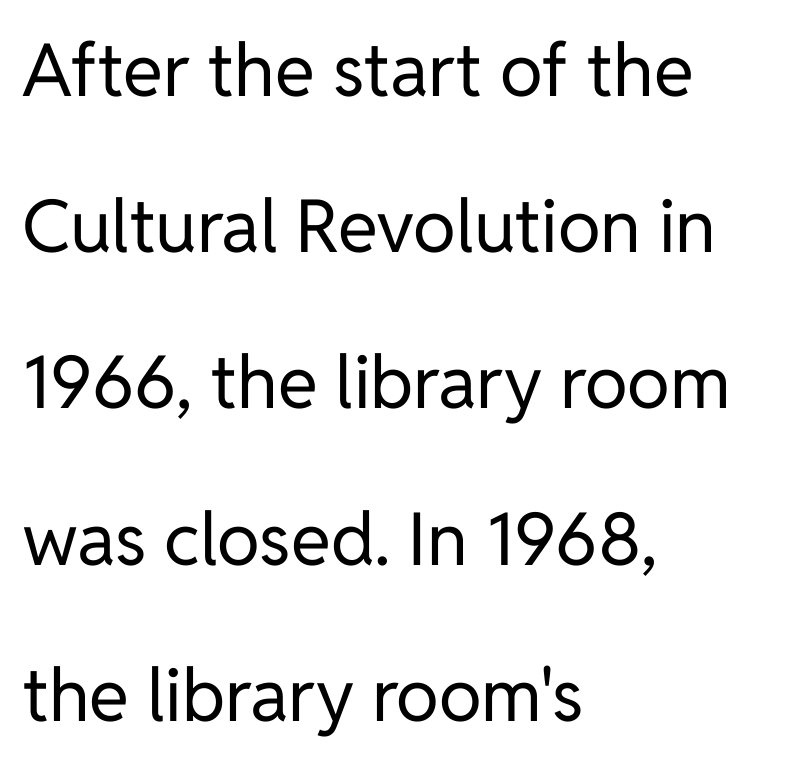
{"serif": "no", "italic": "no", "bold": "no", "weight": "regular", "width": "normal", "stroke_contrast": "low", "x_height": "medium", "monospaced": "no", "underline": "no", "align": "left", "line_spacing": "loose", "line_spacing_ratio": 2.14, "letter_spacing": "normal", "letter_spacing_em": 0.0, "glyph_px": 73}
